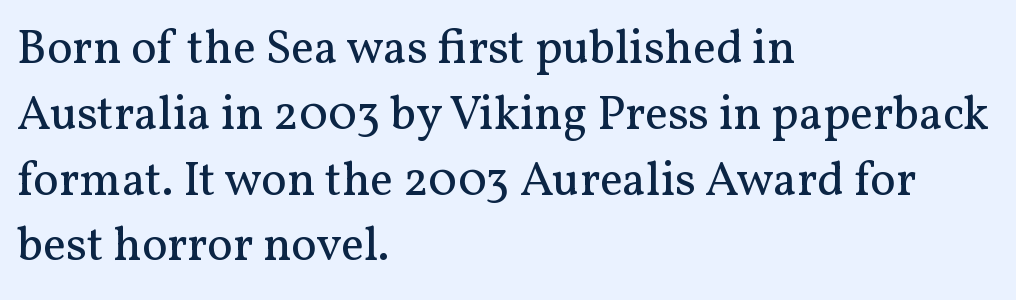
The image shows 48 px regular-weight serif type, upright; set left-aligned, normal line spacing (1.37x), normal letter spacing, not underlined; medium stroke contrast and a medium x-height.
